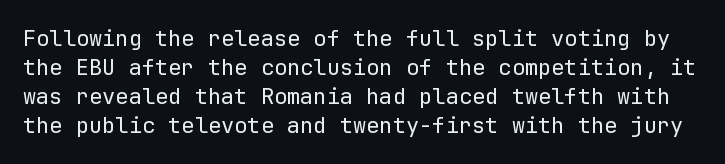
Q: Is the text bold? A: No.
Q: Is the text italic (slanted)? A: No, it is upright.
Q: Is the text underlined? A: No.
Q: Is the spacing between letters normal or unusually wide? A: Normal.
Q: Is the spacing between lines tight, normal or loose? A: Normal.
